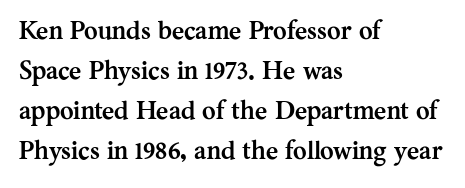
{"italic": "no", "bold": "yes", "underline": "no", "align": "left", "line_spacing": "normal", "line_spacing_ratio": 1.54, "letter_spacing": "normal", "letter_spacing_em": 0.0, "glyph_px": 26}
